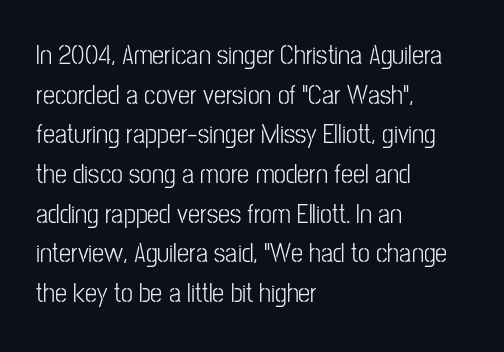
Q: Is the text italic (slanted)? A: No, it is upright.
Q: Is the text underlined? A: No.
Q: How is the paragraph aligned? A: Left-aligned.
Q: Is the spacing between letters normal or unusually wide? A: Normal.
Q: Is the spacing between lines tight, normal or loose? A: Normal.
